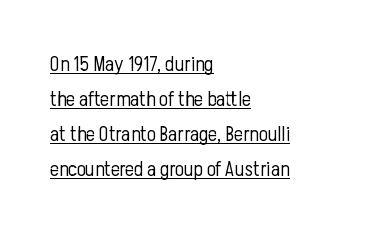
Q: Is the text bold? A: No.
Q: Is the text italic (slanted)? A: No, it is upright.
Q: Is the text underlined? A: Yes.
Q: How is the paragraph aligned? A: Left-aligned.
Q: Is the spacing between letters normal or unusually wide? A: Normal.
Q: Is the spacing between lines tight, normal or loose? A: Normal.
